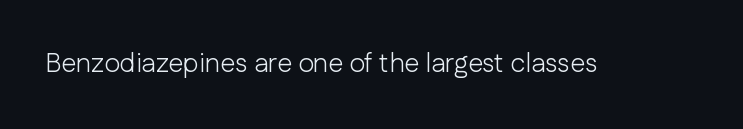
Q: Is the text bold? A: No.
Q: Is the text italic (slanted)? A: No, it is upright.
Q: Is the text underlined? A: No.
Q: Is the spacing between letters normal or unusually wide? A: Normal.
